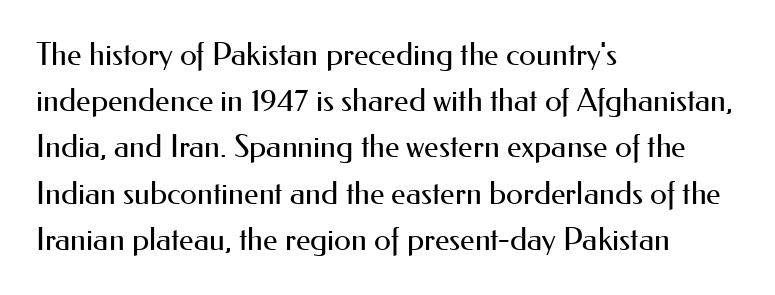
Q: Is the text bold? A: No.
Q: Is the text italic (slanted)? A: No, it is upright.
Q: Is the typeface a serif or a sans-serif typeface? A: Sans-serif.
Q: Is the text underlined? A: No.
Q: How is the paragraph aligned? A: Left-aligned.
Q: Is the spacing between letters normal or unusually wide? A: Normal.
Q: Is the spacing between lines tight, normal or loose? A: Normal.
Q: Width (condensed, normal, or wide)? A: Normal.
Q: Stroke contrast? A: Medium.
Q: x-height? A: Small.
Q: Monospaced? A: No.
